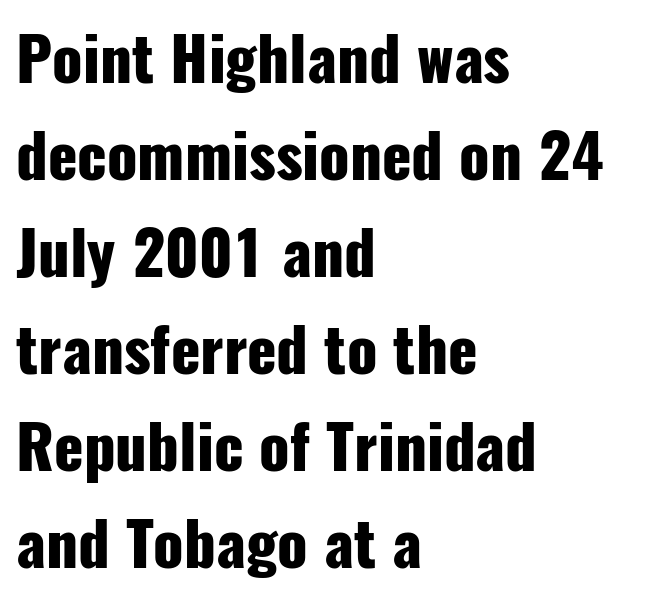
Q: Is the text bold? A: Yes.
Q: Is the text italic (slanted)? A: No, it is upright.
Q: Is the typeface a serif or a sans-serif typeface? A: Sans-serif.
Q: Is the text underlined? A: No.
Q: How is the paragraph aligned? A: Left-aligned.
Q: Is the spacing between letters normal or unusually wide? A: Normal.
Q: Is the spacing between lines tight, normal or loose? A: Normal.
Q: Width (condensed, normal, or wide)? A: Condensed.
Q: Stroke contrast? A: Low.
Q: x-height? A: Medium.
Q: Monospaced? A: No.
